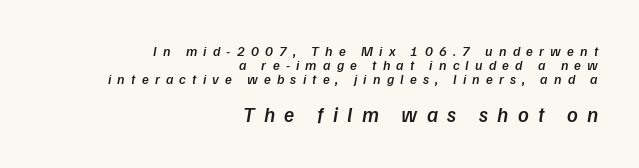
The image shows 21 px text type; set right-aligned, tight line spacing (1.0x), unusually wide letter spacing (+0.44 em), not underlined; the second (bottom) block is 1.5x larger.
